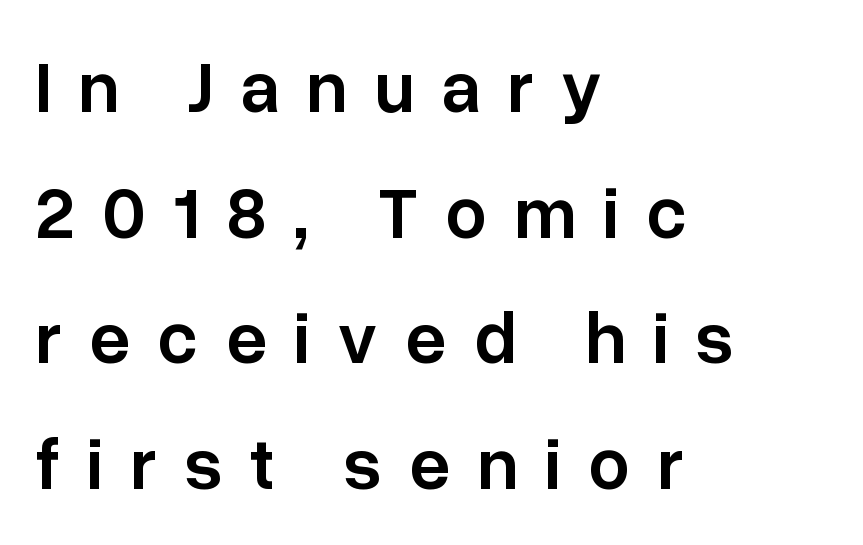
Q: Is the text bold? A: Semi-bold.
Q: Is the text italic (slanted)? A: No, it is upright.
Q: Is the typeface a serif or a sans-serif typeface? A: Sans-serif.
Q: Is the text underlined? A: No.
Q: How is the paragraph aligned? A: Left-aligned.
Q: Is the spacing between letters normal or unusually wide? A: Unusually wide.
Q: Width (condensed, normal, or wide)? A: Normal.
Q: Stroke contrast? A: Low.
Q: x-height? A: Medium.
Q: Monospaced? A: No.
